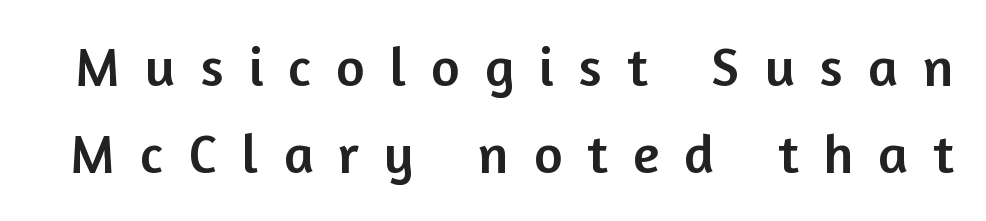
Q: Is the text italic (slanted)? A: No, it is upright.
Q: Is the typeface a serif or a sans-serif typeface? A: Sans-serif.
Q: Is the text underlined? A: No.
Q: Is the spacing between letters normal or unusually wide? A: Unusually wide.
Q: Is the spacing between lines tight, normal or loose? A: Normal.
Q: Width (condensed, normal, or wide)? A: Normal.
Q: Stroke contrast? A: Low.
Q: x-height? A: Medium.
Q: Monospaced? A: No.
